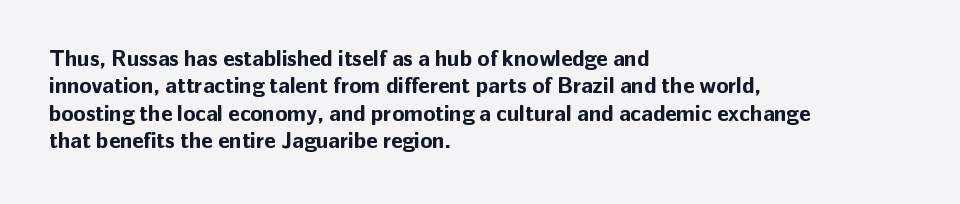
Only glyphs here, with clear space below each row. The type sits square on the baseline with zero lean. Short note: letters normally spaced. Summary of vertical rhythm: regular, with standard interline spacing. Thick stems and heavy bowls — unmistakably bold. Short and long lines alike share a common starting point at left.
